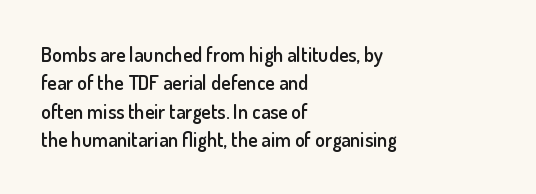
{"italic": "no", "bold": "semi", "underline": "no", "align": "left", "line_spacing": "normal", "line_spacing_ratio": 1.42, "letter_spacing": "normal", "letter_spacing_em": 0.0, "glyph_px": 20}
